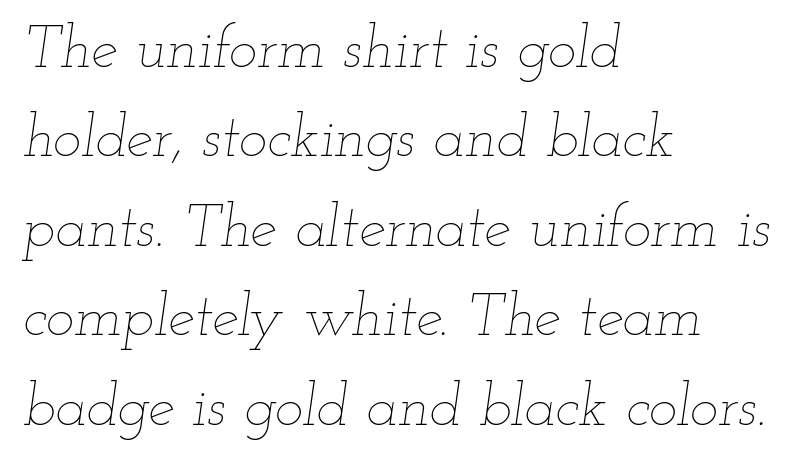
The image shows 60 px thin, wide type, italic (leaning right); set left-aligned, normal line spacing (1.49x), normal letter spacing, not underlined; low stroke contrast and a small x-height.
